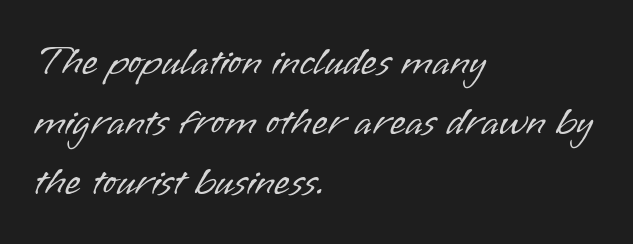
{"serif": "no", "bold": "no", "weight": "light", "width": "normal", "stroke_contrast": "low", "x_height": "small", "monospaced": "no", "underline": "no", "align": "left", "line_spacing": "normal", "line_spacing_ratio": 1.46, "letter_spacing": "normal", "letter_spacing_em": 0.0, "glyph_px": 41}
